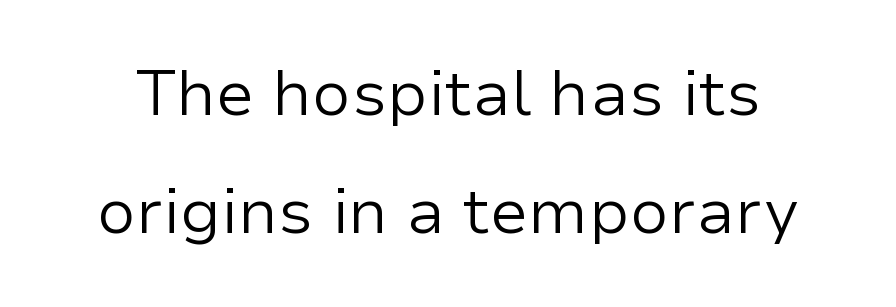
Q: Is the text bold? A: No.
Q: Is the text italic (slanted)? A: No, it is upright.
Q: Is the typeface a serif or a sans-serif typeface? A: Sans-serif.
Q: Is the text underlined? A: No.
Q: Is the spacing between letters normal or unusually wide? A: Normal.
Q: Width (condensed, normal, or wide)? A: Normal.
Q: Stroke contrast? A: Low.
Q: x-height? A: Medium.
Q: Monospaced? A: No.
